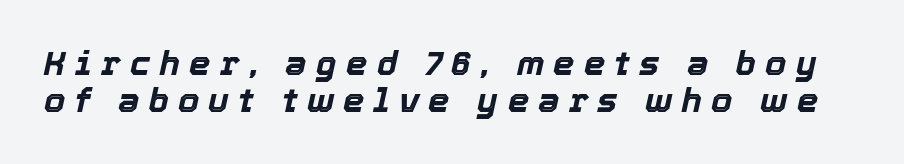
{"italic": "yes", "lean": "right", "slant_degrees": 12, "bold": "yes", "weight": "bold", "width": "normal", "x_height": "medium", "monospaced": "no", "underline": "no", "line_spacing": "tight", "line_spacing_ratio": 1.1, "letter_spacing": "wide", "letter_spacing_em": 0.27, "glyph_px": 34}
